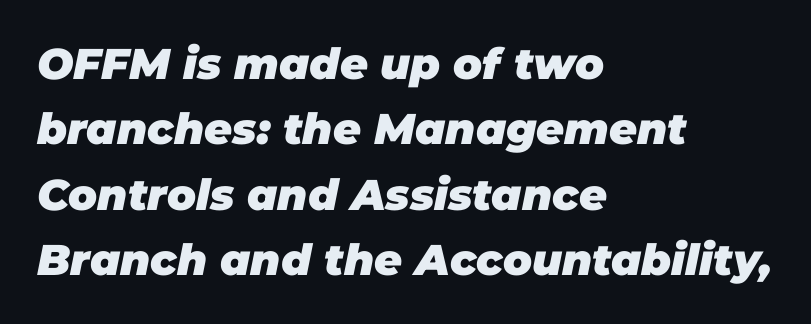
Would a proofreader flag this as italicized? Yes. As a designer I'd log this as weight 700, bold. These lines are rendered in a variable-pitch font. This block has exactly the height ordinary leading produces. Letters rest on an invisible, unmarked baseline.
